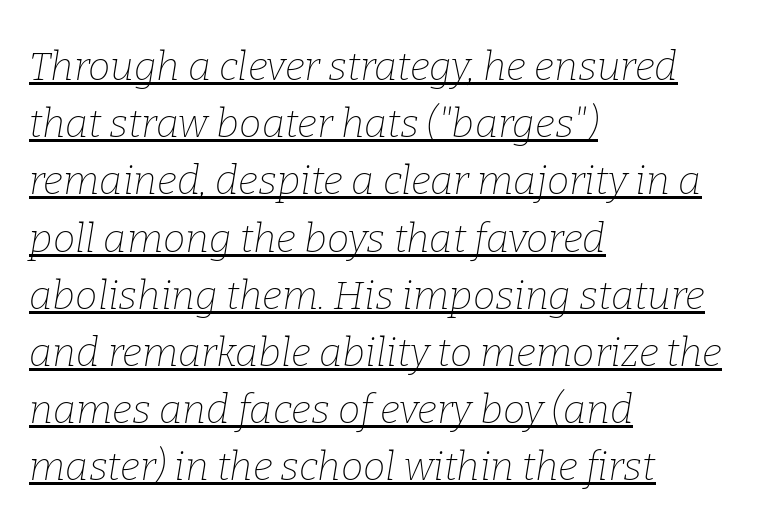
{"serif": "yes", "italic": "yes", "lean": "right", "slant_degrees": 9, "bold": "no", "weight": "thin", "width": "normal", "stroke_contrast": "low", "x_height": "medium", "monospaced": "no", "underline": "yes", "align": "left", "line_spacing": "normal", "line_spacing_ratio": 1.43, "letter_spacing": "normal", "letter_spacing_em": 0.0, "glyph_px": 40}
